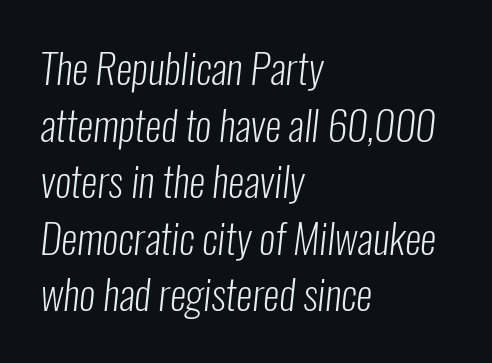
The face used here is a sans, in the tradition of grotesques and geometrics. Stroke mass is kept to a normal reading level or below. A normal amount of white space separates one row of letters from the next. Varying glyph widths throughout — classic text-font behaviour.
